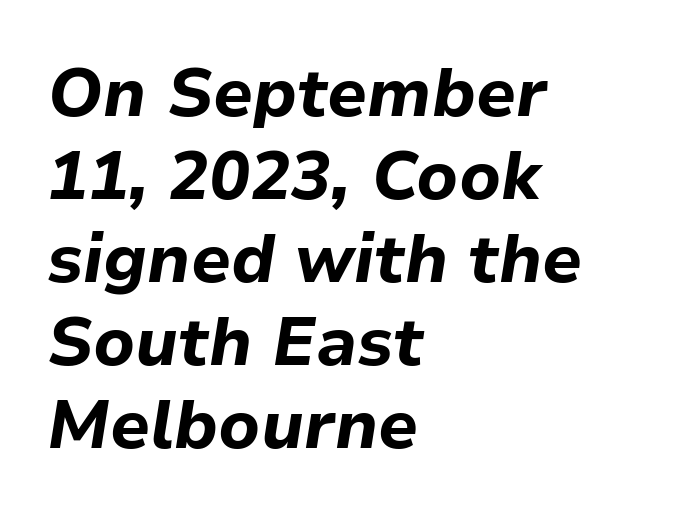
Q: Is the text bold? A: Yes.
Q: Is the text italic (slanted)? A: Yes, it leans right by about 9 degrees.
Q: Is the text underlined? A: No.
Q: How is the paragraph aligned? A: Left-aligned.
Q: Is the spacing between letters normal or unusually wide? A: Normal.
Q: Width (condensed, normal, or wide)? A: Normal.
Q: Stroke contrast? A: Low.
Q: x-height? A: Medium.
Q: Monospaced? A: No.
